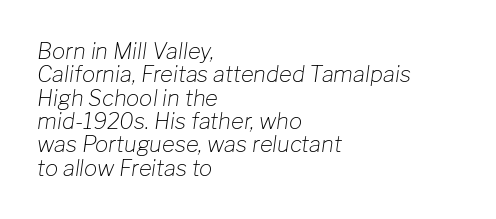
{"italic": "yes", "lean": "right", "slant_degrees": 8, "bold": "no", "underline": "no", "align": "left", "line_spacing": "tight", "line_spacing_ratio": 1.06, "letter_spacing": "normal", "letter_spacing_em": 0.0, "glyph_px": 22}
